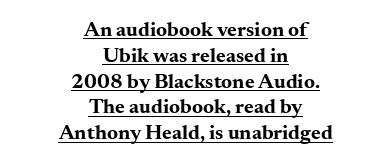
The letters sit at their default tracking, neither squeezed nor spread. The specimen includes a rule beneath the text block's lines. Does the weight exceed regular? Yes, all the way to bold. Tall strokes in this sample are plumb rather than angled. Neither beginnings nor endings align; midpoints do.
